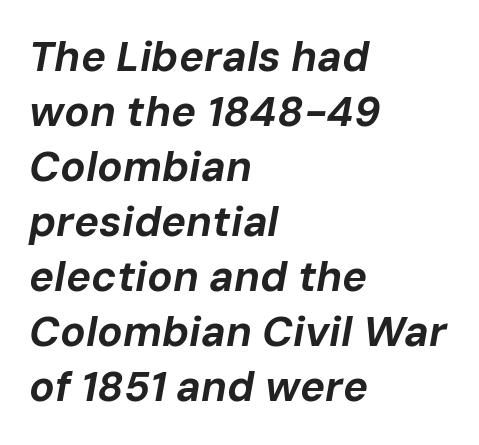
{"italic": "yes", "lean": "right", "slant_degrees": 10, "bold": "yes", "weight": "bold", "width": "normal", "stroke_contrast": "low", "x_height": "medium", "monospaced": "no", "underline": "no", "align": "left", "line_spacing": "normal", "line_spacing_ratio": 1.31, "letter_spacing": "normal", "letter_spacing_em": 0.0, "glyph_px": 42}
